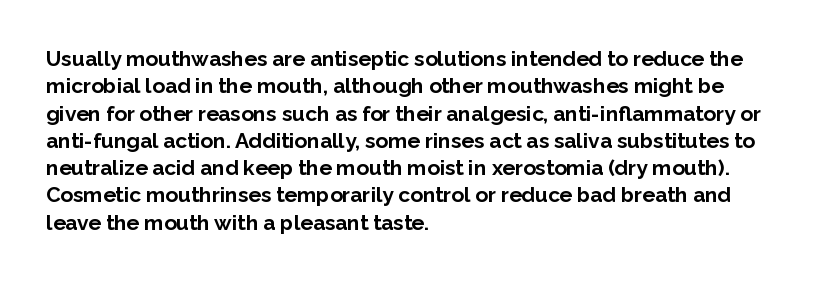
The rendering anchors every line to the left-hand side. This is the regular roman posture of the typeface. A normal amount of white space separates one row of letters from the next. The face used here is rendered with its standard letterfit. A clean baseline with only descenders dipping below it. The sample has been set heavy, in full bold.
